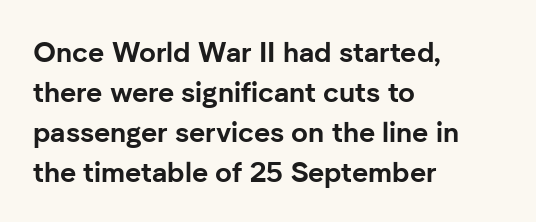
{"serif": "no", "italic": "no", "bold": "yes", "weight": "bold", "width": "normal", "stroke_contrast": "low", "x_height": "medium", "monospaced": "no", "underline": "no", "align": "left", "line_spacing": "normal", "line_spacing_ratio": 1.43, "letter_spacing": "normal", "letter_spacing_em": 0.0, "glyph_px": 28}
